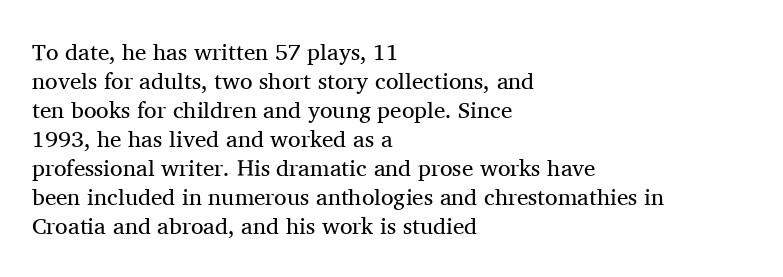
A typesetter would call this zero additional tracking. If you drew a line through each stem, it would be perfectly vertical. This block has exactly the height ordinary leading produces. Teacher's note: observe the even left margin — that is flush-left alignment. The area under the type is left untouched. This is not heavy type; no bold has been used.
